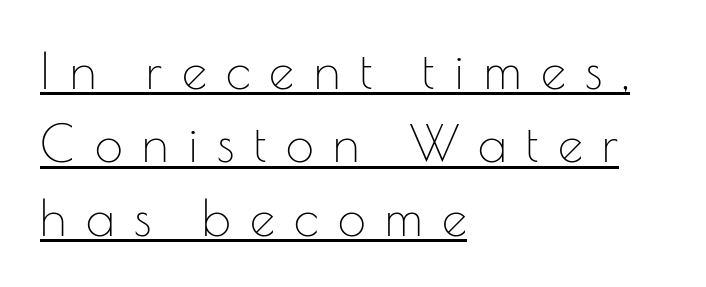
The cut favours lightness, reaching ordinary text weight at its darkest. Regarding leading, the lines here are spaced in the standard way. The gaps between neighbouring characters are conspicuously large. The glyphs in this specimen are sans serif.
